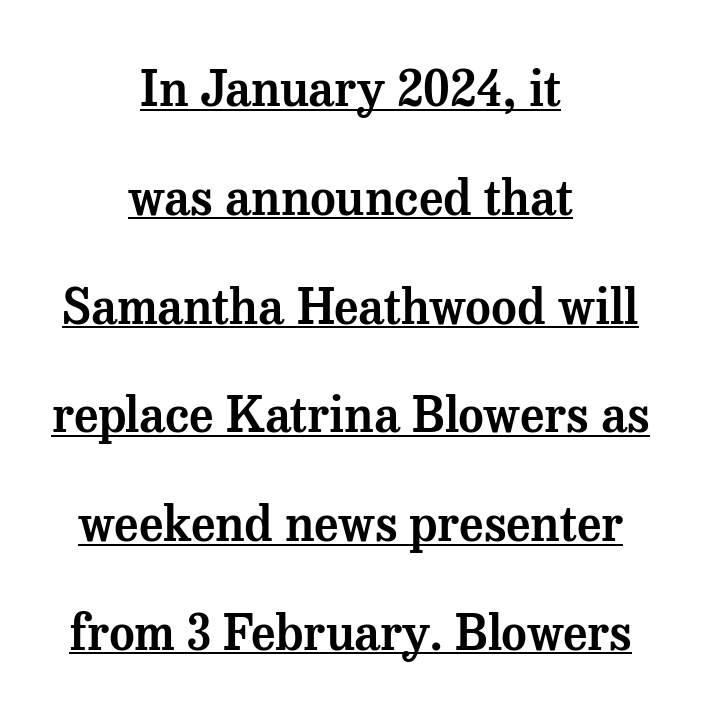
The font family rendered here belongs to the serif group. Nothing unusual about the tracking: characters are spaced as the font intends. This sample is center-justified, so both line endings float freely. Think of a printed novel: that variable character pitch is what you see here.
